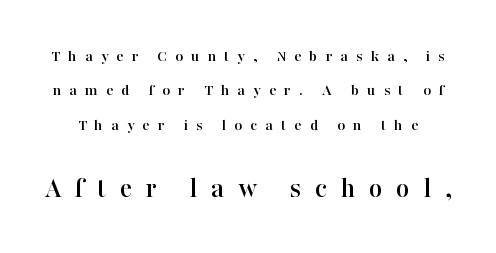
Q: Is the text italic (slanted)? A: No, it is upright.
Q: Is the typeface a serif or a sans-serif typeface? A: Serif.
Q: Is the text underlined? A: No.
Q: Is the spacing between letters normal or unusually wide? A: Unusually wide.
Q: Is the spacing between lines tight, normal or loose? A: Loose.
Q: Which block of text is set in a larger size, the first (top) or the second (bottom)? A: The second (bottom) one.
Q: Width (condensed, normal, or wide)? A: Normal.
Q: Stroke contrast? A: High.
Q: x-height? A: Medium.
Q: Monospaced? A: No.
